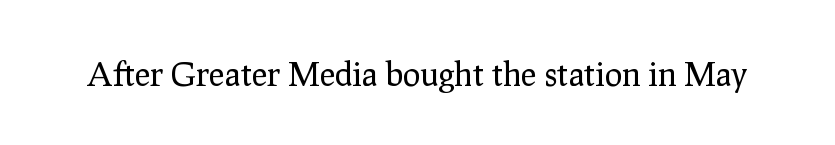
Q: Is the text bold? A: No.
Q: Is the text italic (slanted)? A: No, it is upright.
Q: Is the typeface a serif or a sans-serif typeface? A: Serif.
Q: Is the text underlined? A: No.
Q: Is the spacing between letters normal or unusually wide? A: Normal.
Q: Width (condensed, normal, or wide)? A: Normal.
Q: Stroke contrast? A: Low.
Q: x-height? A: Medium.
Q: Monospaced? A: No.
